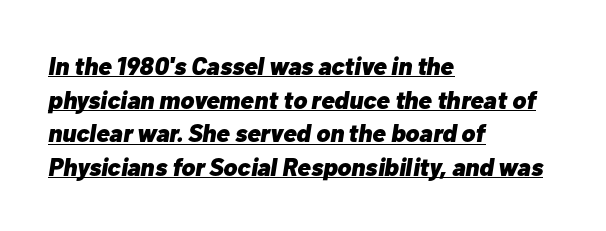
{"italic": "yes", "lean": "right", "slant_degrees": 10, "bold": "yes", "underline": "yes", "align": "left", "line_spacing": "normal", "line_spacing_ratio": 1.35, "letter_spacing": "normal", "letter_spacing_em": 0.0, "glyph_px": 25}
